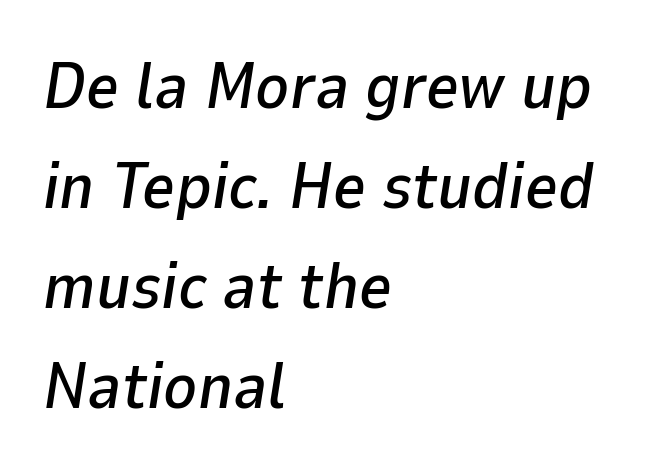
The ragged edge is on the right, which tells us the setting is flush left. Glance below the letters and you will spot only blank space. Compared with typical body copy, the letter spacing here is the same. Observe the lean: these are italic letterforms.
